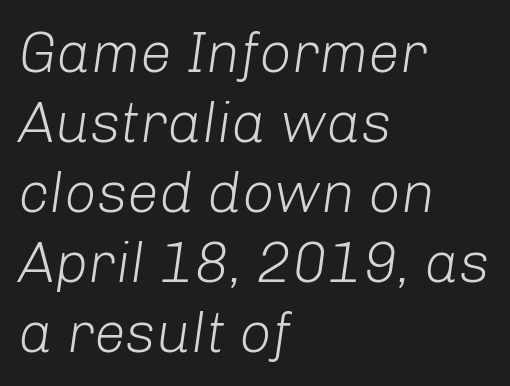
Q: Is the text bold? A: No.
Q: Is the text italic (slanted)? A: Yes, it leans right by about 8 degrees.
Q: Is the text underlined? A: No.
Q: How is the paragraph aligned? A: Left-aligned.
Q: Is the spacing between letters normal or unusually wide? A: Normal.
Q: Width (condensed, normal, or wide)? A: Normal.
Q: Stroke contrast? A: Low.
Q: x-height? A: Medium.
Q: Monospaced? A: No.
